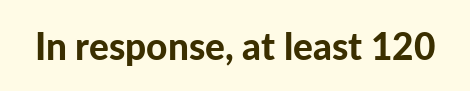
The image shows 37 px bold sans-serif type, upright; set normal letter spacing, not underlined; low stroke contrast and a medium x-height.
